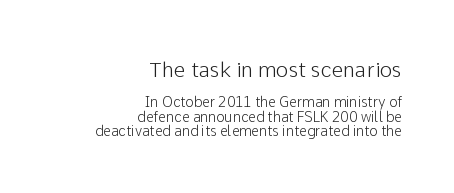
{"italic": "no", "underline": "no", "align": "right", "line_spacing": "tight", "line_spacing_ratio": 1.03, "letter_spacing": "normal", "letter_spacing_em": 0.0, "larger_block": "first", "size_ratio": 1.5, "glyph_px": 21}
